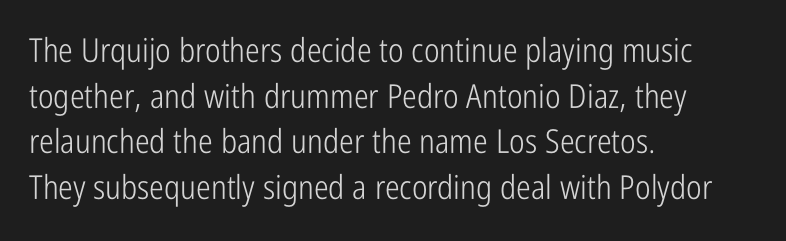
{"serif": "no", "italic": "no", "bold": "no", "weight": "light", "width": "condensed", "stroke_contrast": "low", "x_height": "medium", "monospaced": "no", "underline": "no", "align": "left", "line_spacing": "normal", "line_spacing_ratio": 1.38, "letter_spacing": "normal", "letter_spacing_em": 0.0, "glyph_px": 33}
